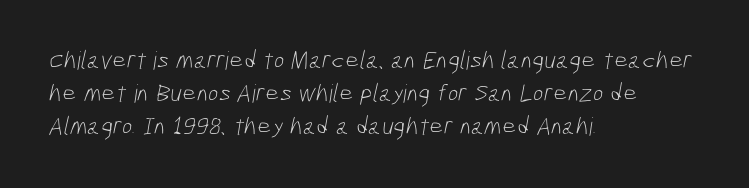
The image shows 25 px text type; set left-aligned, normal line spacing (1.33x), normal letter spacing, not underlined.
